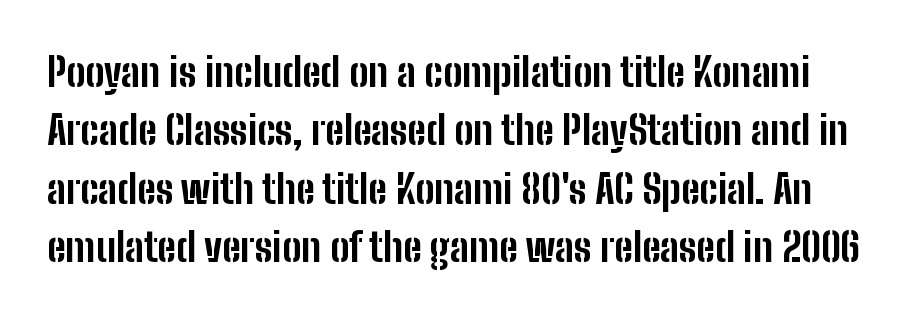
Q: Is the text bold? A: Yes.
Q: Is the text italic (slanted)? A: No, it is upright.
Q: Is the typeface a serif or a sans-serif typeface? A: Sans-serif.
Q: Is the text underlined? A: No.
Q: Is the spacing between letters normal or unusually wide? A: Normal.
Q: Is the spacing between lines tight, normal or loose? A: Normal.
Q: Width (condensed, normal, or wide)? A: Condensed.
Q: Stroke contrast? A: Low.
Q: x-height? A: Medium.
Q: Monospaced? A: No.
